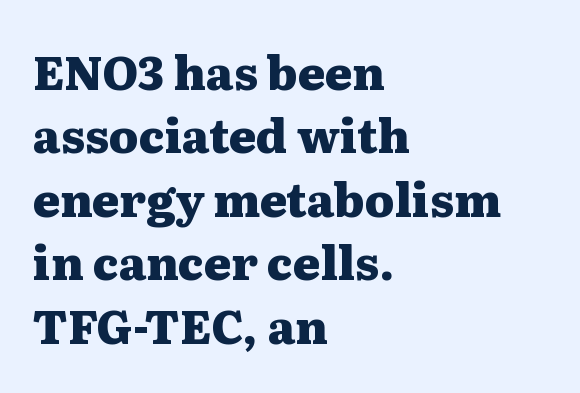
{"serif": "yes", "italic": "no", "bold": "yes", "weight": "heavy", "width": "wide", "stroke_contrast": "medium", "x_height": "medium", "monospaced": "no", "underline": "no", "align": "left", "line_spacing": "normal", "line_spacing_ratio": 1.38, "letter_spacing": "normal", "letter_spacing_em": 0.0, "glyph_px": 46}
